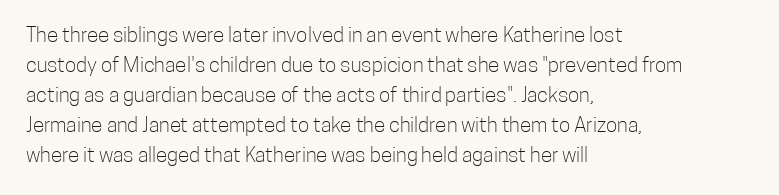
Compared with typical body copy, the letter spacing here is the same. The text block is weighted toward the left margin, trailing off unevenly rightward. The foot of each line stays bare and open. Evenly set lines give the paragraph a standard silhouette. Stroke thickness stays within the range of a standard reading face or lighter.
